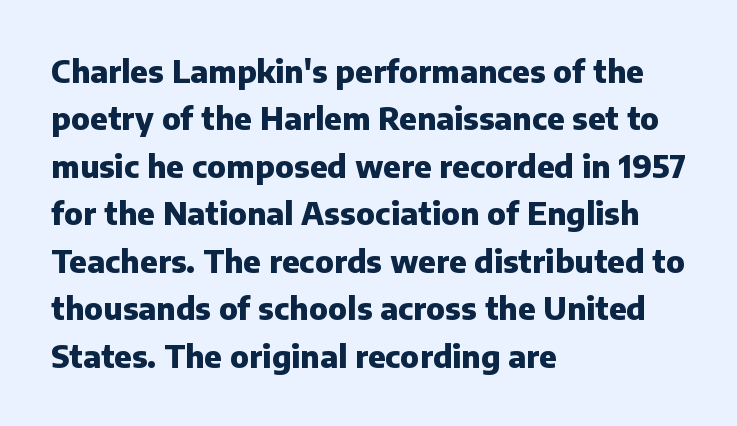
{"serif": "no", "italic": "no", "bold": "yes", "weight": "heavy", "width": "normal", "stroke_contrast": "low", "x_height": "medium", "monospaced": "no", "underline": "no", "align": "left", "line_spacing": "normal", "line_spacing_ratio": 1.53, "letter_spacing": "normal", "letter_spacing_em": 0.0, "glyph_px": 31}
